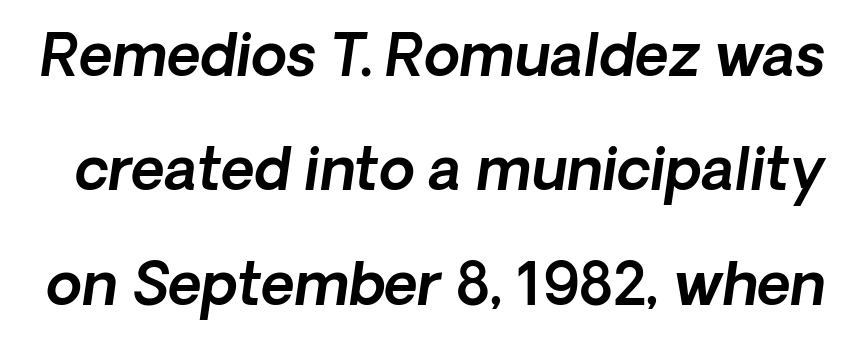
The image shows 58 px text type, italic (leaning right); set loose line spacing (1.97x), normal letter spacing, not underlined; a medium x-height.
